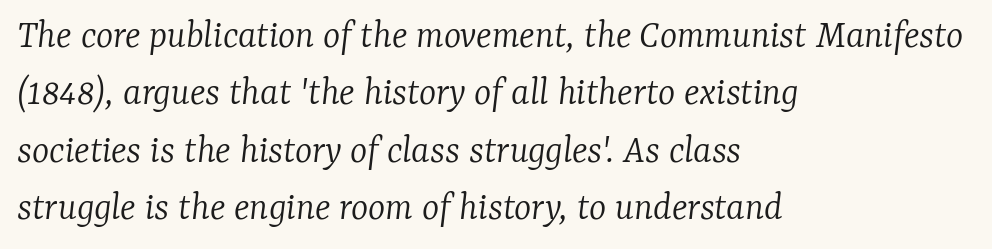
These lines are set flush left with a ragged right edge. The strokes carry an ordinary text weight at most. There's an unmistakable incline to the writing here. Just letters on the line, the space beneath them empty.
